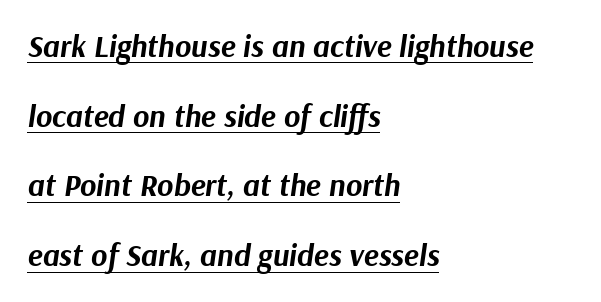
{"italic": "yes", "lean": "right", "slant_degrees": 9, "bold": "yes", "weight": "bold", "width": "normal", "stroke_contrast": "medium", "x_height": "medium", "monospaced": "no", "underline": "yes", "align": "left", "line_spacing": "loose", "line_spacing_ratio": 2.25, "letter_spacing": "normal", "letter_spacing_em": 0.0, "glyph_px": 31}
